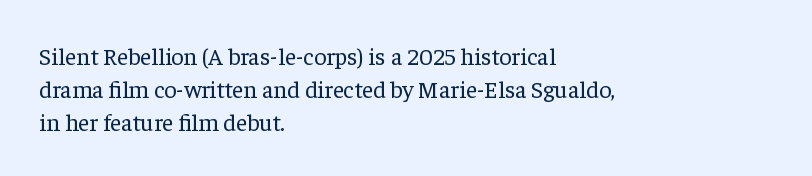
These lines stack with their left ends in a neat column. Letters rest on an invisible, unmarked baseline. The lines sit at an ordinary, default distance from one another. The type sits square on the baseline with zero lean. No letter is thick-stroked: the sample isn't bold. Default kerning and tracking; the words read as compact shapes.
